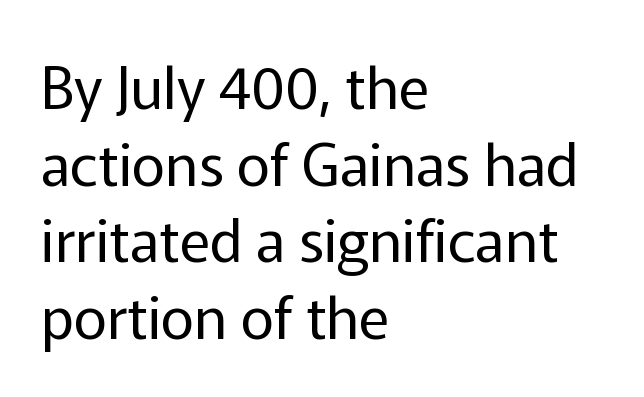
The image shows 58 px regular-weight sans-serif type, upright; set left-aligned, normal line spacing (1.32x), normal letter spacing, not underlined; low stroke contrast and a medium x-height.
